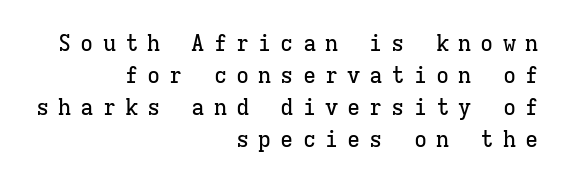
Q: Is the text italic (slanted)? A: No, it is upright.
Q: Is the text underlined? A: No.
Q: How is the paragraph aligned? A: Right-aligned.
Q: Is the spacing between letters normal or unusually wide? A: Unusually wide.
Q: Is the spacing between lines tight, normal or loose? A: Normal.
